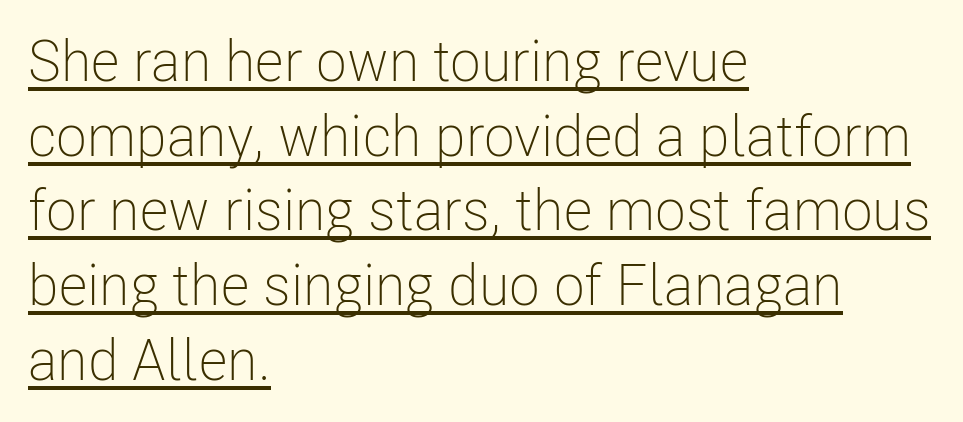
Font category for this specimen: sans-serif. Each new line begins a customary step beneath the previous one. Each word holds together tightly as a unit, with standard inter-letter gaps. Tall strokes in this sample are plumb rather than angled.
